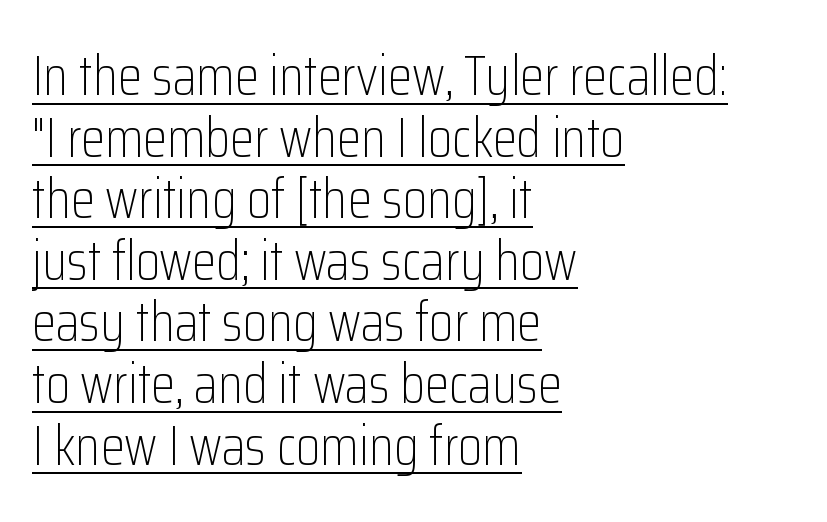
Q: Is the text bold? A: No.
Q: Is the text italic (slanted)? A: No, it is upright.
Q: Is the typeface a serif or a sans-serif typeface? A: Sans-serif.
Q: Is the text underlined? A: Yes.
Q: How is the paragraph aligned? A: Left-aligned.
Q: Is the spacing between letters normal or unusually wide? A: Normal.
Q: Is the spacing between lines tight, normal or loose? A: Tight.
Q: Width (condensed, normal, or wide)? A: Condensed.
Q: Stroke contrast? A: Low.
Q: x-height? A: Medium.
Q: Monospaced? A: No.
